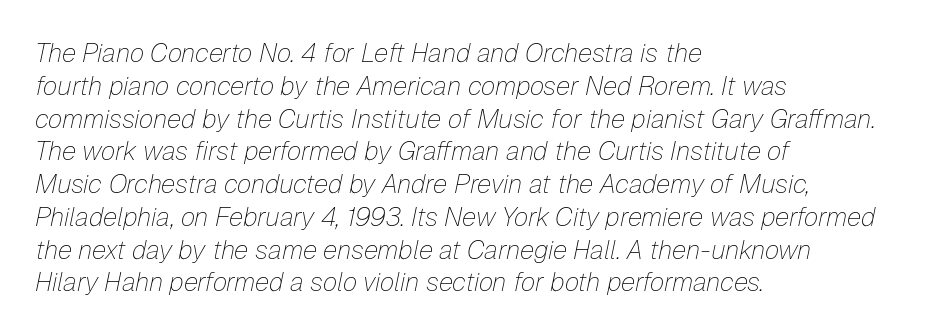
Would a proofreader flag this as italicized? Yes. Tracking value appears to be zero — textbook default spacing. The leading is moderate, giving the passage an even texture. These lines are set flush left with a ragged right edge.
